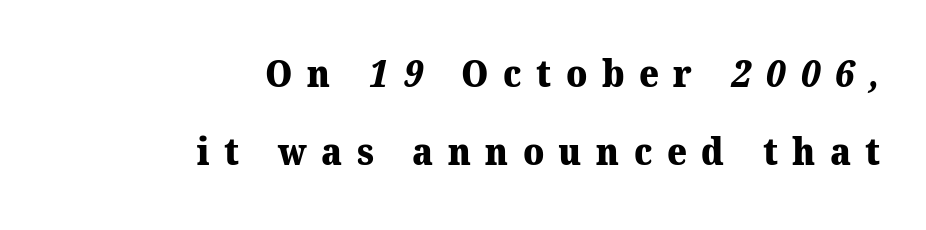
Each row of text sits above clean, open space. Glyph-to-glyph distance is far greater than everyday printed text. The rendering shows small feet on the letterforms — a serif design. Alignment: flush right. The font is running at its bold setting. Varying glyph widths throughout — classic text-font behaviour.
